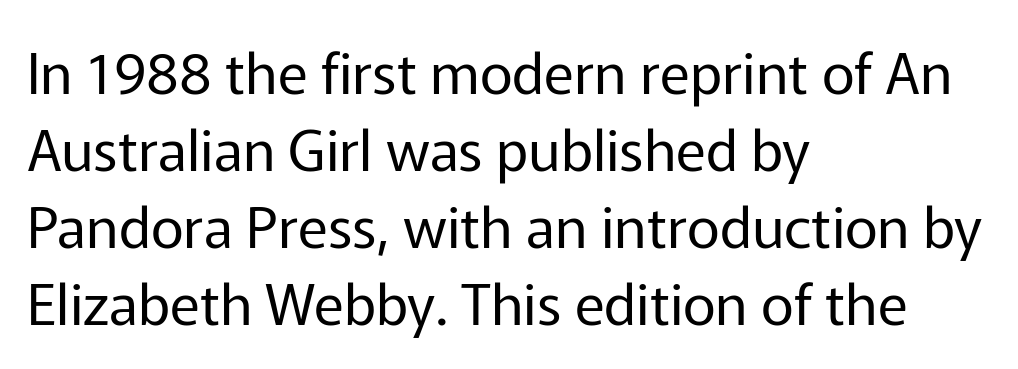
Q: Is the text bold? A: No.
Q: Is the text italic (slanted)? A: No, it is upright.
Q: Is the typeface a serif or a sans-serif typeface? A: Sans-serif.
Q: Is the text underlined? A: No.
Q: How is the paragraph aligned? A: Left-aligned.
Q: Is the spacing between letters normal or unusually wide? A: Normal.
Q: Is the spacing between lines tight, normal or loose? A: Normal.
Q: Width (condensed, normal, or wide)? A: Normal.
Q: Stroke contrast? A: Low.
Q: x-height? A: Medium.
Q: Monospaced? A: No.
